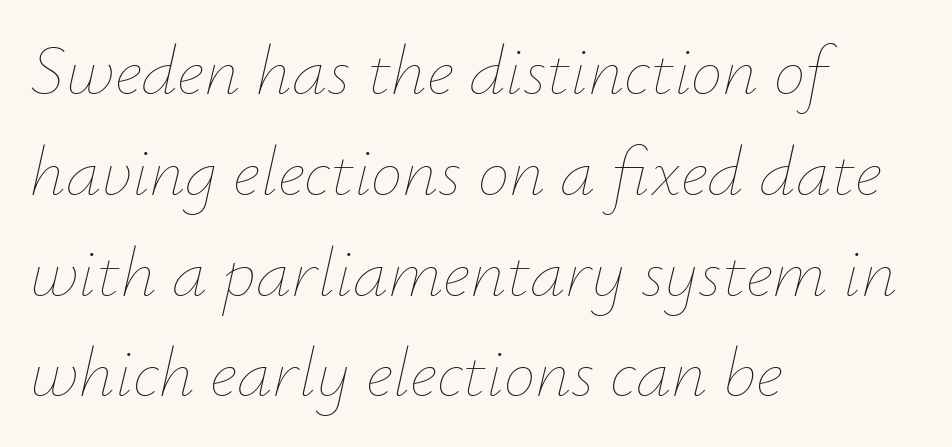
The image shows 71 px thin type, italic (leaning right); set left-aligned, normal line spacing (1.42x), normal letter spacing, not underlined; low stroke contrast and a small x-height.
